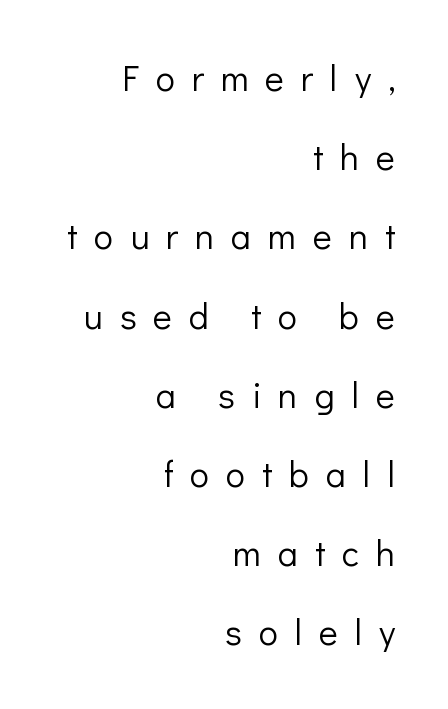
Q: Is the text bold? A: No.
Q: Is the text italic (slanted)? A: No, it is upright.
Q: Is the typeface a serif or a sans-serif typeface? A: Sans-serif.
Q: Is the text underlined? A: No.
Q: How is the paragraph aligned? A: Right-aligned.
Q: Is the spacing between letters normal or unusually wide? A: Unusually wide.
Q: Is the spacing between lines tight, normal or loose? A: Loose.
Q: Width (condensed, normal, or wide)? A: Normal.
Q: Stroke contrast? A: Low.
Q: x-height? A: Medium.
Q: Monospaced? A: No.
